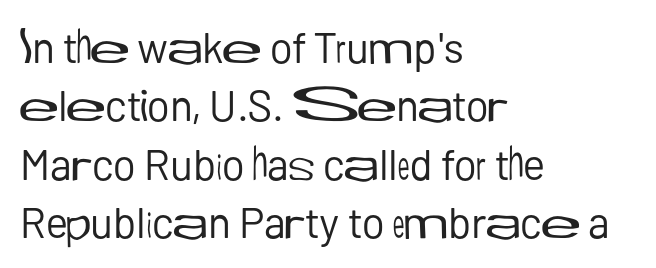
The image shows 43 px regular-weight sans-serif type, upright; set left-aligned, normal line spacing (1.36x), normal letter spacing, not underlined; low stroke contrast and a medium x-height.
